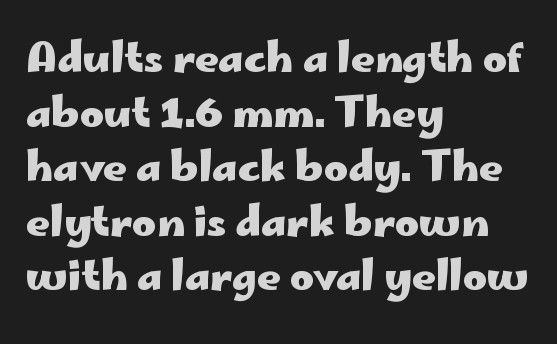
Line starts are locked; line ends wander. Classification — sans serif. No italicization has been applied; the sample stays upright. Nothing unusual about the tracking: characters are spaced as the font intends.
